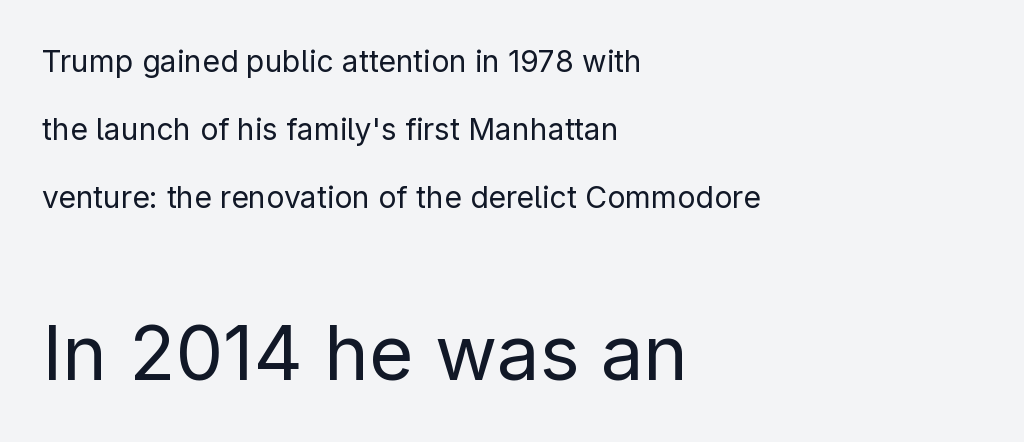
Q: Is the text bold? A: No.
Q: Is the text italic (slanted)? A: No, it is upright.
Q: Is the typeface a serif or a sans-serif typeface? A: Sans-serif.
Q: Is the text underlined? A: No.
Q: How is the paragraph aligned? A: Left-aligned.
Q: Is the spacing between letters normal or unusually wide? A: Normal.
Q: Is the spacing between lines tight, normal or loose? A: Loose.
Q: Which block of text is set in a larger size, the first (top) or the second (bottom)? A: The second (bottom) one.
Q: Width (condensed, normal, or wide)? A: Normal.
Q: Stroke contrast? A: Low.
Q: x-height? A: Medium.
Q: Monospaced? A: No.
